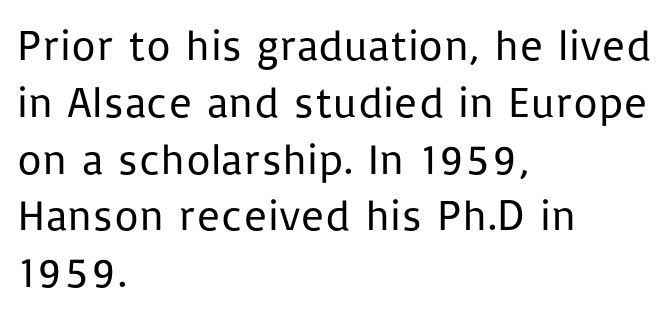
The image shows 43 px regular-weight sans-serif type, upright; set left-aligned, normal line spacing (1.32x), normal letter spacing, not underlined; low stroke contrast and a medium x-height.
